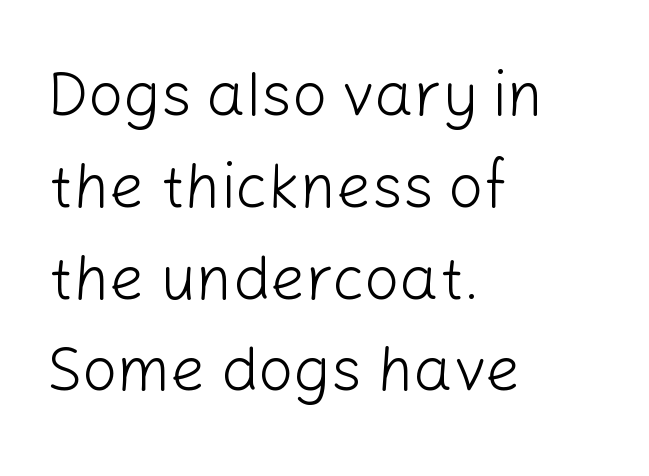
The image shows 62 px light sans-serif type, upright; set left-aligned, normal line spacing (1.48x), normal letter spacing, not underlined; low stroke contrast and a medium x-height.
